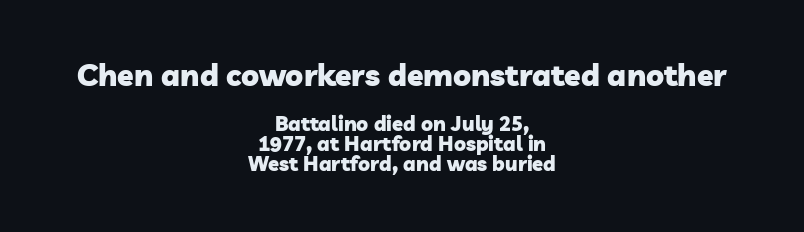
Q: Is the text bold? A: Yes.
Q: Is the typeface a serif or a sans-serif typeface? A: Sans-serif.
Q: Is the text underlined? A: No.
Q: How is the paragraph aligned? A: Centered.
Q: Is the spacing between letters normal or unusually wide? A: Normal.
Q: Is the spacing between lines tight, normal or loose? A: Tight.
Q: Which block of text is set in a larger size, the first (top) or the second (bottom)? A: The first (top) one.
Q: Width (condensed, normal, or wide)? A: Normal.
Q: Stroke contrast? A: Low.
Q: x-height? A: Medium.
Q: Monospaced? A: No.
